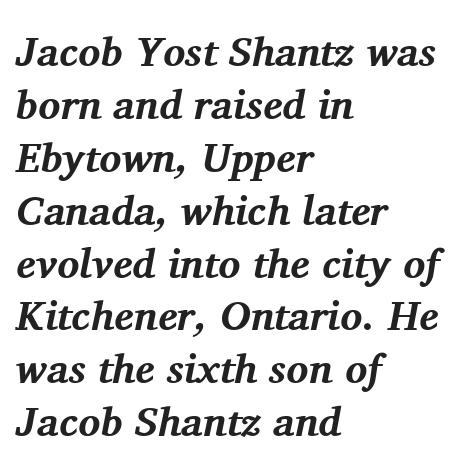
Q: Is the text bold? A: Yes.
Q: Is the text italic (slanted)? A: Yes, it leans right by about 11 degrees.
Q: Is the typeface a serif or a sans-serif typeface? A: Serif.
Q: Is the text underlined? A: No.
Q: How is the paragraph aligned? A: Left-aligned.
Q: Is the spacing between letters normal or unusually wide? A: Normal.
Q: Is the spacing between lines tight, normal or loose? A: Normal.
Q: Width (condensed, normal, or wide)? A: Normal.
Q: Stroke contrast? A: Medium.
Q: x-height? A: Medium.
Q: Monospaced? A: No.
